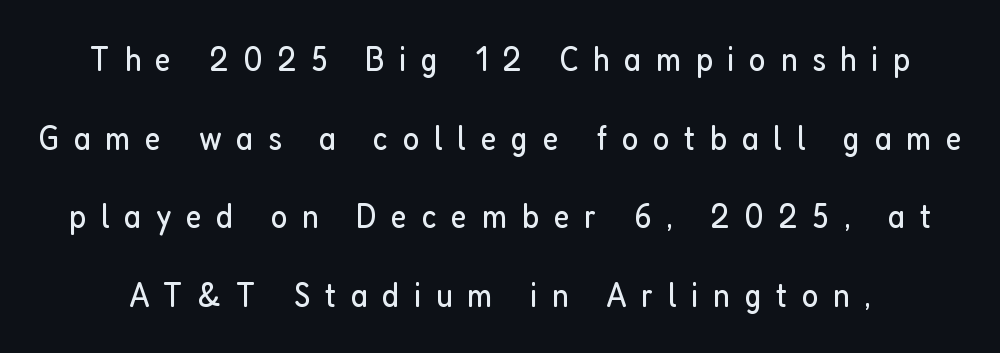
{"serif": "no", "italic": "no", "bold": "no", "weight": "regular", "width": "condensed", "stroke_contrast": "low", "x_height": "medium", "monospaced": "no", "underline": "no", "line_spacing": "loose", "line_spacing_ratio": 2.25, "letter_spacing": "wide", "letter_spacing_em": 0.42, "glyph_px": 35}
